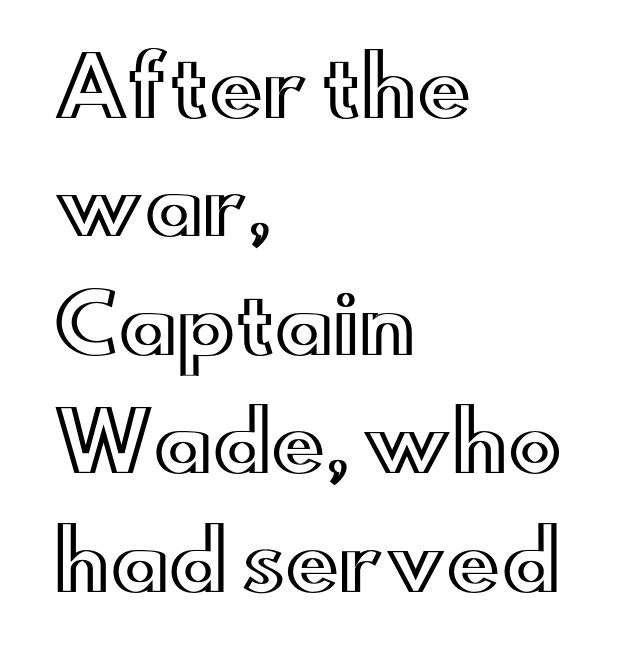
The passage is arranged the way most books set body copy — flush left. The passage shown is typed in a proportional face where columns would drift. The type is set solid horizontally, with unmodified tracking. In terms of leading, this rendering sits right in the middle. The baseline area is clear.
